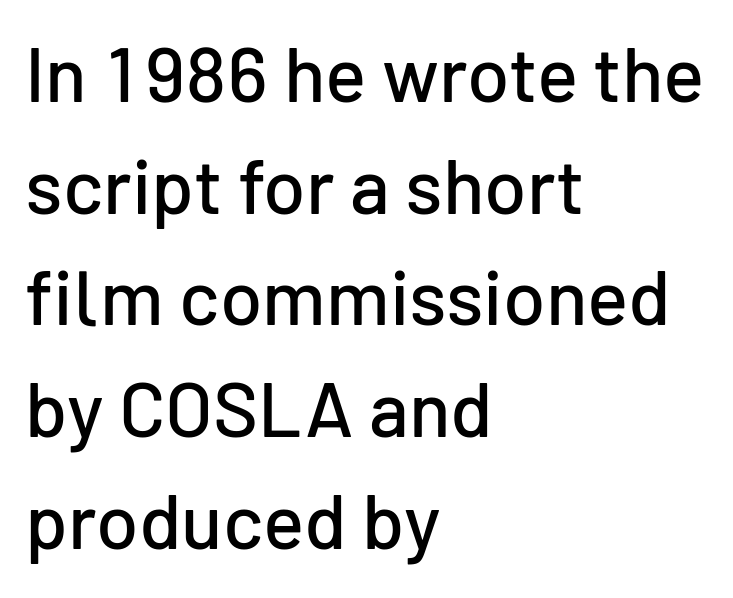
The image shows 77 px sans-serif type, upright; set left-aligned, normal line spacing (1.45x), normal letter spacing, not underlined; low stroke contrast and a medium x-height.
